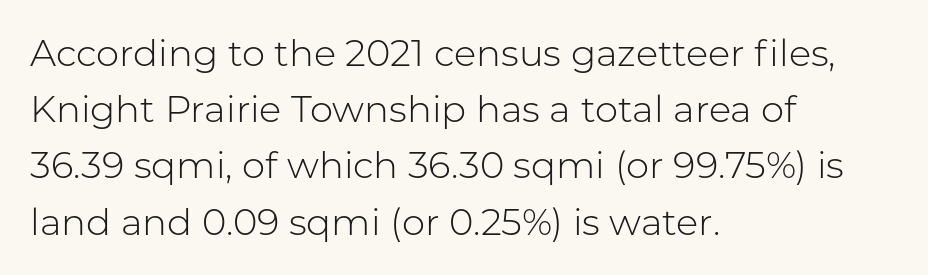
Q: Is the text bold? A: No.
Q: Is the text italic (slanted)? A: No, it is upright.
Q: Is the typeface a serif or a sans-serif typeface? A: Sans-serif.
Q: Is the text underlined? A: No.
Q: How is the paragraph aligned? A: Left-aligned.
Q: Is the spacing between letters normal or unusually wide? A: Normal.
Q: Is the spacing between lines tight, normal or loose? A: Normal.
Q: Width (condensed, normal, or wide)? A: Normal.
Q: Stroke contrast? A: Low.
Q: x-height? A: Medium.
Q: Monospaced? A: No.
